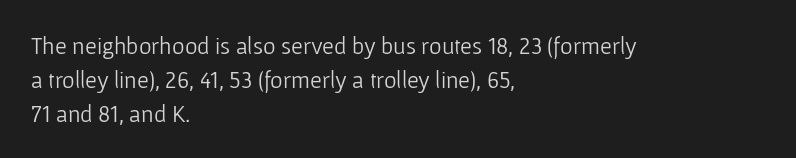
Decoration check: the copy has no underline. Teacher's note: observe the even left margin — that is flush-left alignment. Interline gaps are of average width in this sample. No chunkiness to these letters — they're not bold. These lines were composed using upright roman letters.
